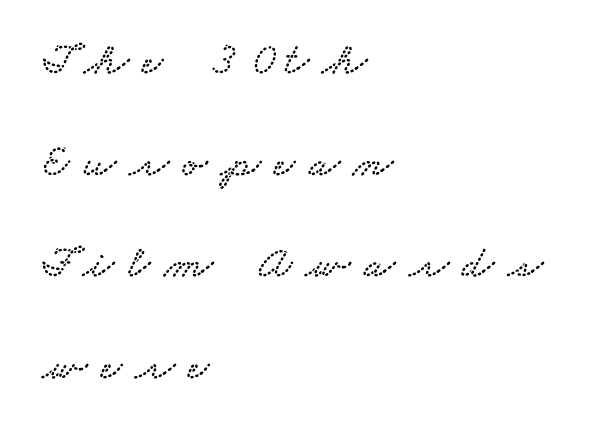
The image shows 46 px wide serif type; set left-aligned, loose line spacing (2.21x), unusually wide letter spacing (+0.29 em), not underlined; low stroke contrast and a small x-height.
